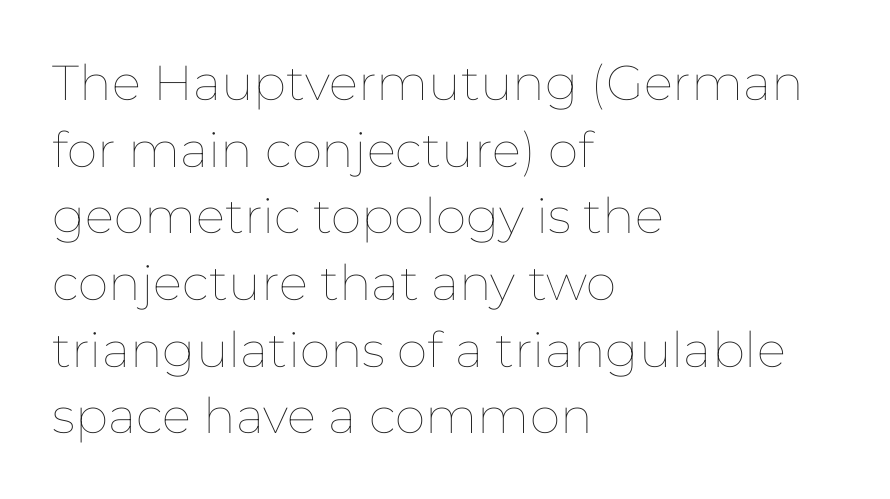
Think of a printed novel: that variable character pitch is what you see here. Rendered with straight, roman letterforms. Does extra space separate the letters? No, they use regular spacing. Students, observe: this is what conventionally led text looks like.
